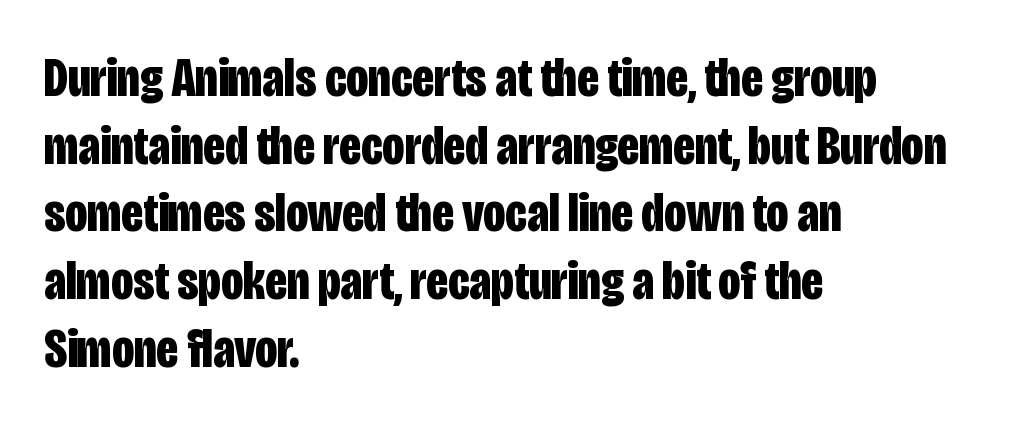
{"serif": "no", "italic": "no", "bold": "yes", "weight": "bold", "width": "condensed", "stroke_contrast": "low", "x_height": "large", "monospaced": "no", "underline": "no", "align": "left", "line_spacing_ratio": 1.23, "letter_spacing": "normal", "letter_spacing_em": 0.0, "glyph_px": 55}
